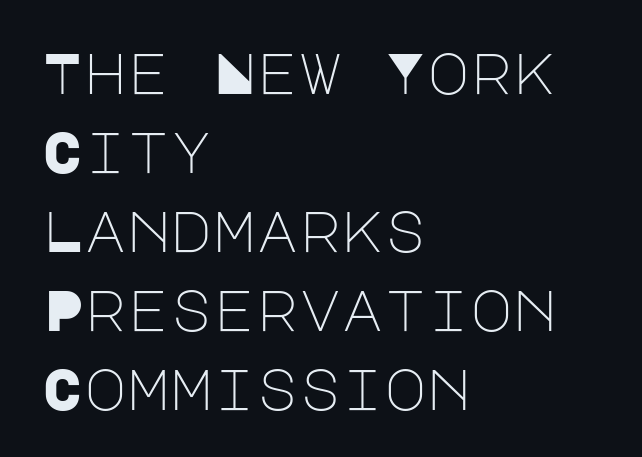
The gap between lines stays unmarked. Style check: upright. Here the glyphs are tracked normally, forming tight word shapes. If you measured baseline to baseline, you'd find a middling distance.
